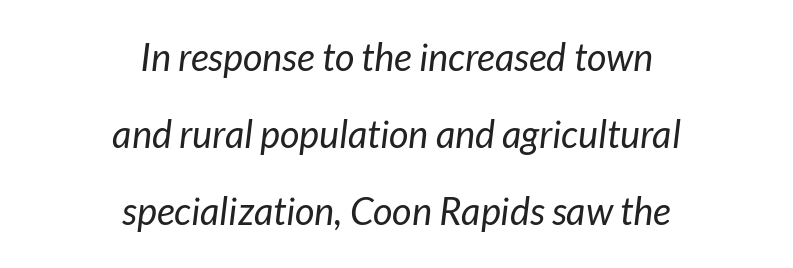
Is this a fixed-width face? No — the glyphs have proportional, varying widths. Teacher's note: observe the equal gaps on both sides — that is centered alignment. The area under the type is left untouched. Horizontal bands of white between lines are thick stripes. The rendering applies a slant to the glyphs.
